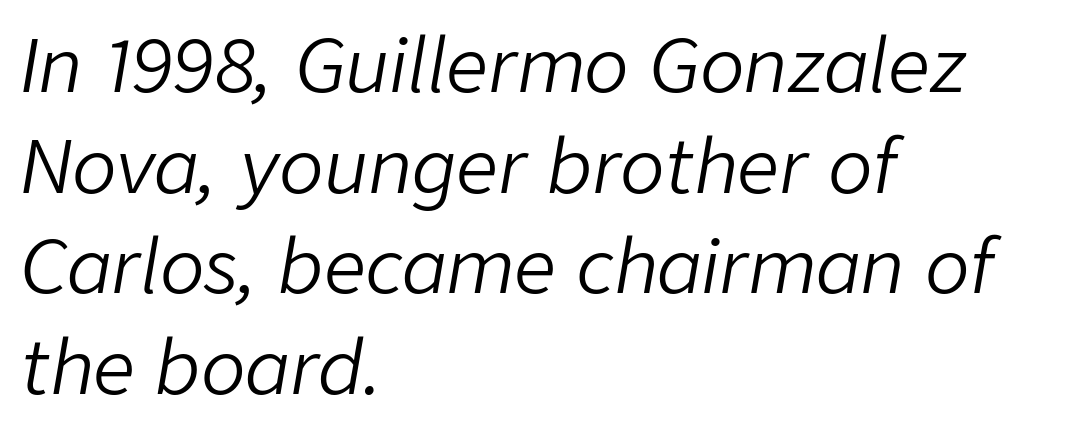
The image shows 74 px light type, italic (leaning right); set left-aligned, normal line spacing (1.36x), normal letter spacing, not underlined; low stroke contrast and a medium x-height.
